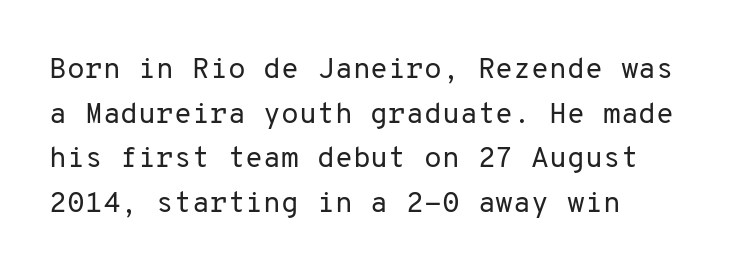
Tracking here is standard; glyphs follow each other at the usual distance. Monospaced: the letters line up in strict vertical columns. Serifs: no, the terminals of the letterforms are clean. Descenders are the only things crossing below the line. Interline gaps are of average width in this sample.
